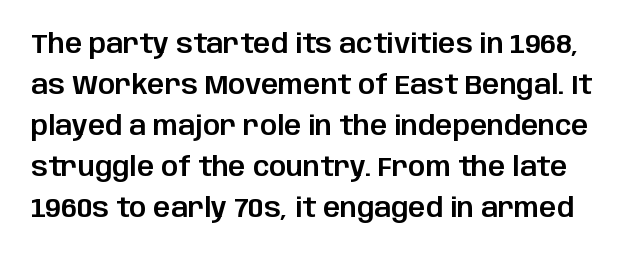
The rendering keeps characters at their native spacing. The lines sit at an ordinary, default distance from one another. The space directly below the letters is spotless. The typography opts for an upright posture over an oblique one.
